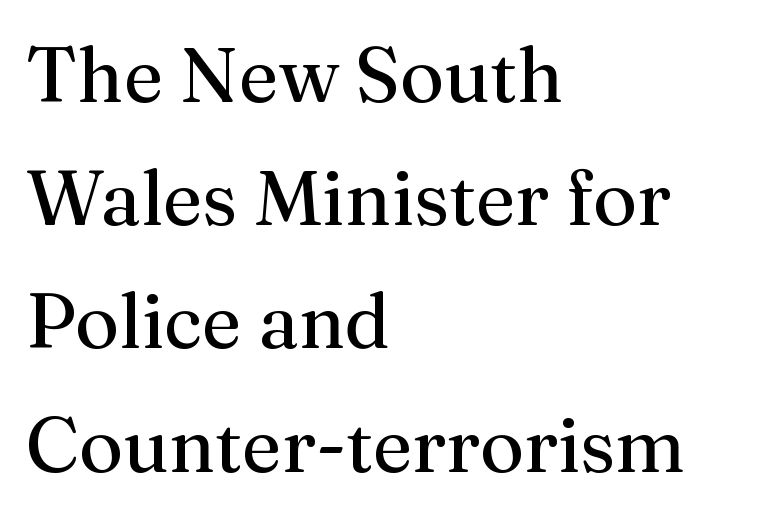
Q: Is the text bold? A: No.
Q: Is the text italic (slanted)? A: No, it is upright.
Q: Is the typeface a serif or a sans-serif typeface? A: Serif.
Q: Is the text underlined? A: No.
Q: How is the paragraph aligned? A: Left-aligned.
Q: Is the spacing between letters normal or unusually wide? A: Normal.
Q: Is the spacing between lines tight, normal or loose? A: Normal.
Q: Width (condensed, normal, or wide)? A: Normal.
Q: Stroke contrast? A: Medium.
Q: x-height? A: Medium.
Q: Monospaced? A: No.
